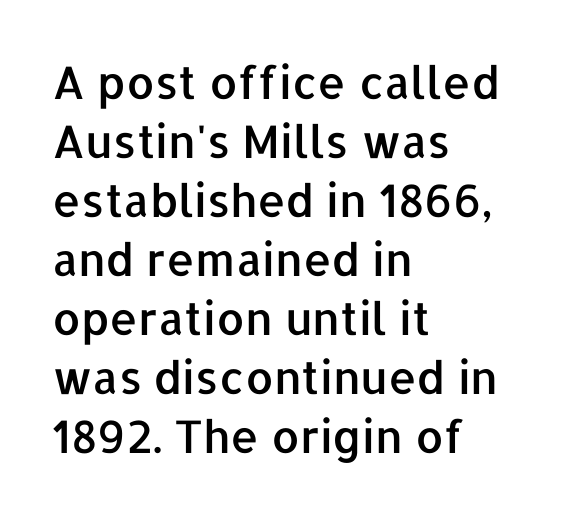
{"serif": "no", "italic": "no", "width": "normal", "stroke_contrast": "low", "x_height": "medium", "monospaced": "no", "underline": "no", "align": "left", "line_spacing": "normal", "line_spacing_ratio": 1.31, "letter_spacing": "normal", "letter_spacing_em": 0.0, "glyph_px": 45}
